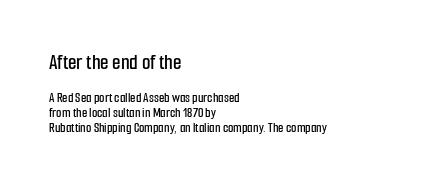
Q: Is the text italic (slanted)? A: No, it is upright.
Q: Is the text underlined? A: No.
Q: How is the paragraph aligned? A: Left-aligned.
Q: Is the spacing between letters normal or unusually wide? A: Normal.
Q: Is the spacing between lines tight, normal or loose? A: Tight.
Q: Which block of text is set in a larger size, the first (top) or the second (bottom)? A: The first (top) one.
